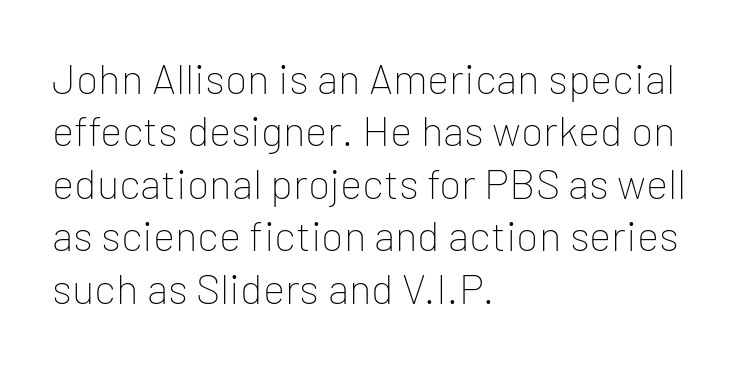
Q: Is the text bold? A: No.
Q: Is the text italic (slanted)? A: No, it is upright.
Q: Is the typeface a serif or a sans-serif typeface? A: Sans-serif.
Q: Is the text underlined? A: No.
Q: How is the paragraph aligned? A: Left-aligned.
Q: Is the spacing between letters normal or unusually wide? A: Normal.
Q: Is the spacing between lines tight, normal or loose? A: Normal.
Q: Width (condensed, normal, or wide)? A: Normal.
Q: Stroke contrast? A: Low.
Q: x-height? A: Medium.
Q: Monospaced? A: No.
